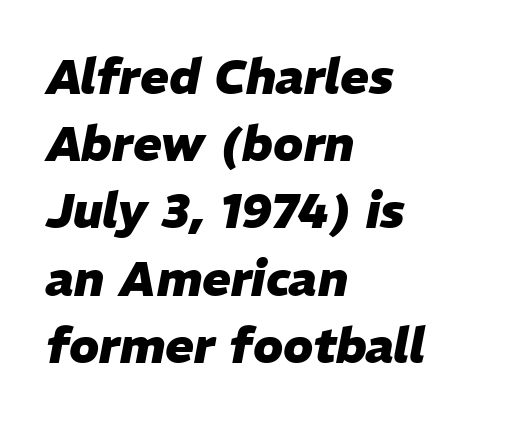
Q: Is the text bold? A: Yes.
Q: Is the text italic (slanted)? A: Yes, it leans right by about 11 degrees.
Q: Is the text underlined? A: No.
Q: How is the paragraph aligned? A: Left-aligned.
Q: Is the spacing between letters normal or unusually wide? A: Normal.
Q: Is the spacing between lines tight, normal or loose? A: Normal.
Q: Width (condensed, normal, or wide)? A: Normal.
Q: Stroke contrast? A: Low.
Q: x-height? A: Medium.
Q: Monospaced? A: No.
